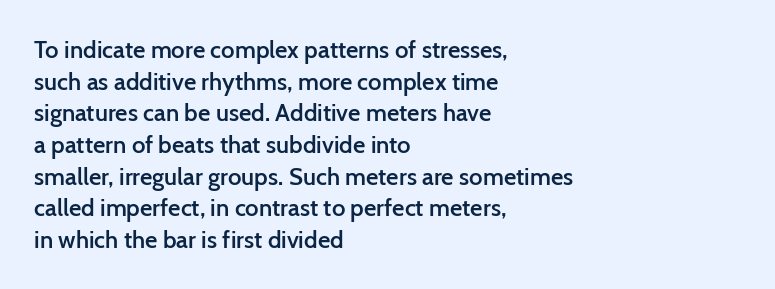
The image shows 24 px text type, upright; set left-aligned, normal line spacing (1.32x), normal letter spacing, not underlined.
